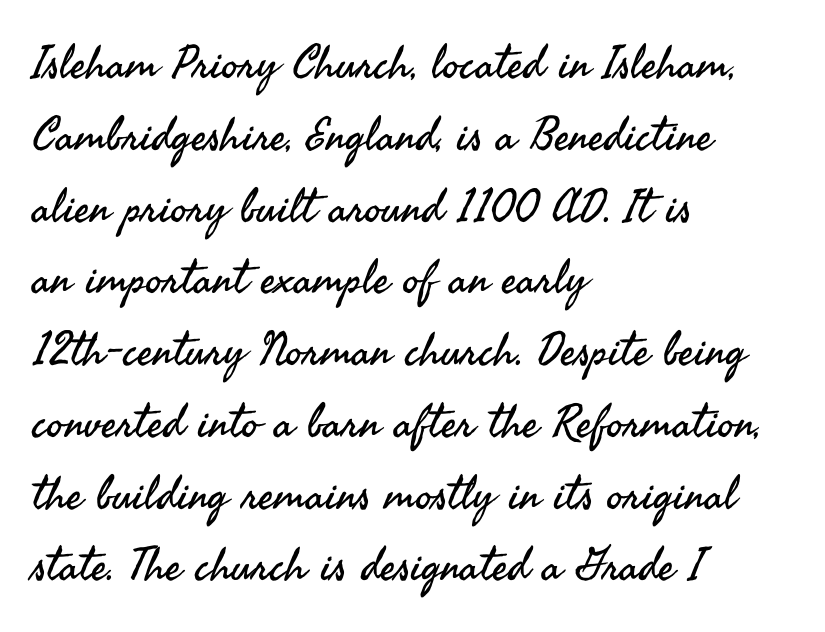
In CSS terms this would be text-align: left. Look at the bottom of the vertical strokes: they stop flat, with no serifs. The space between consecutive lines is moderate. What stands out about the letter spacing? Nothing — it is the standard amount.
